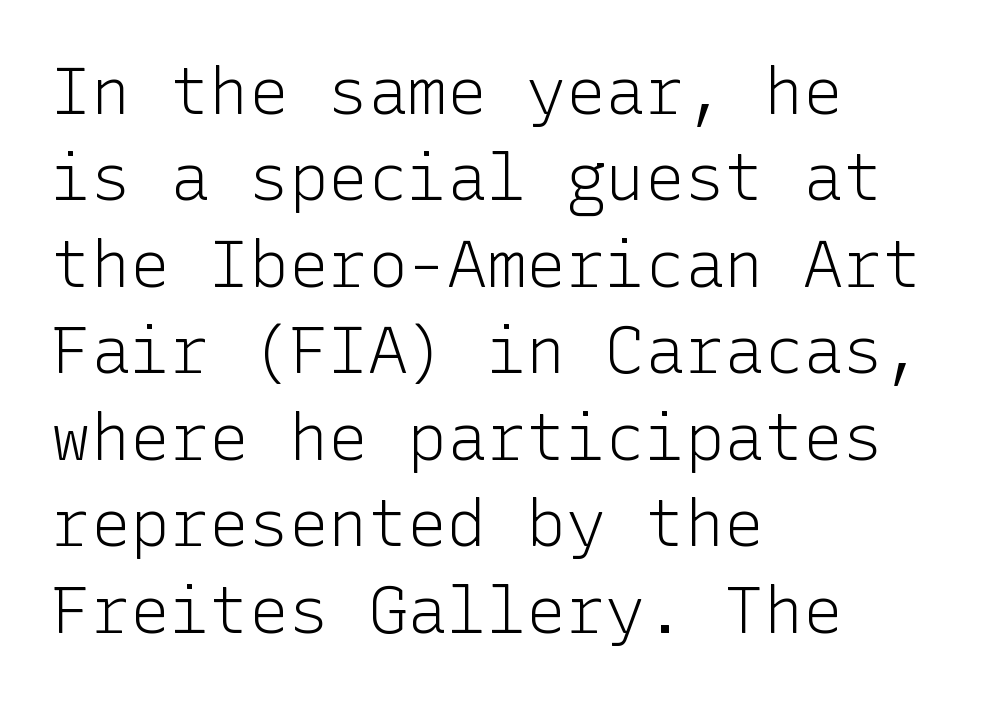
{"serif": "no", "italic": "no", "bold": "no", "weight": "light", "width": "normal", "stroke_contrast": "low", "x_height": "medium", "underline": "no", "align": "left", "line_spacing": "normal", "line_spacing_ratio": 1.31, "letter_spacing": "normal", "letter_spacing_em": 0.0, "glyph_px": 66}
